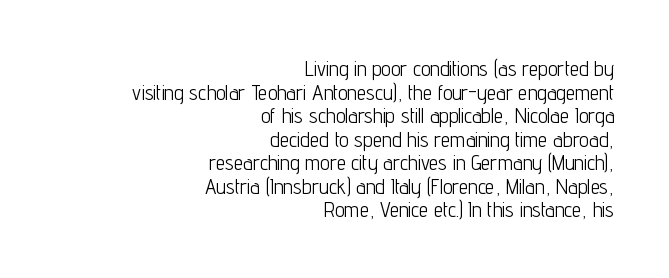
Line ends are locked; line starts wander. Letter spacing: default. Notice how descenders almost collide with the ascenders below — that's tight leading. The font's upright variant was chosen for this text. Any mark beneath the type? The region is blank.
